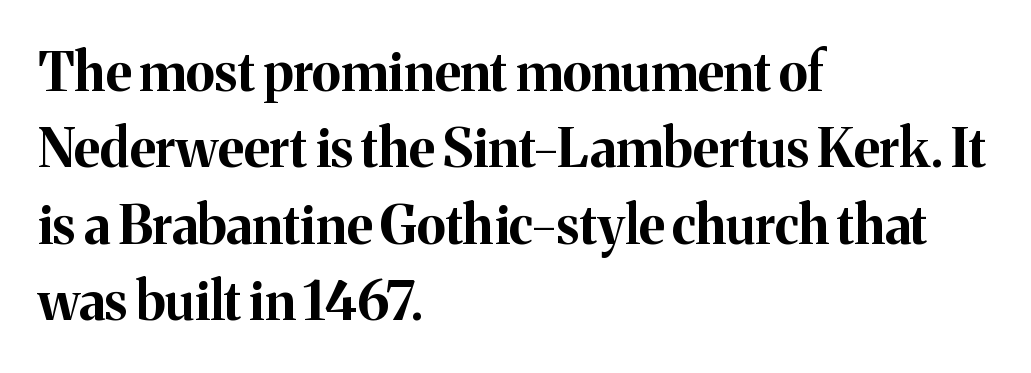
The image shows 53 px bold serif type, upright; set left-aligned, normal line spacing (1.44x), normal letter spacing, not underlined; medium stroke contrast and a medium x-height.
